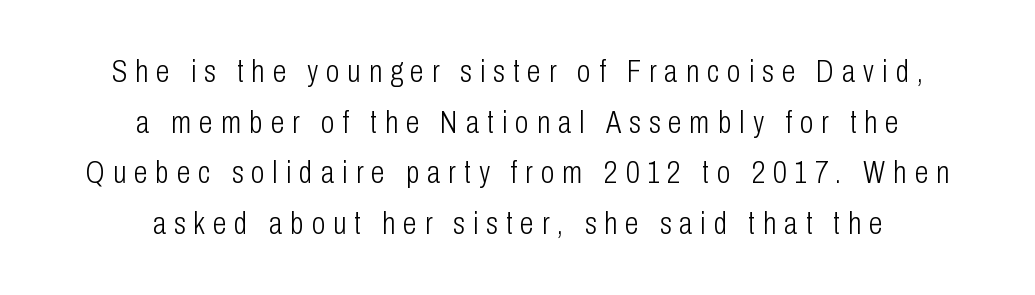
The weight tops out at a normal text grade. Quick note: underline off. These lines are centered, leaving both edges ragged. This is the regular roman posture of the typeface. Rows of type keep a routine distance in the vertical direction.
